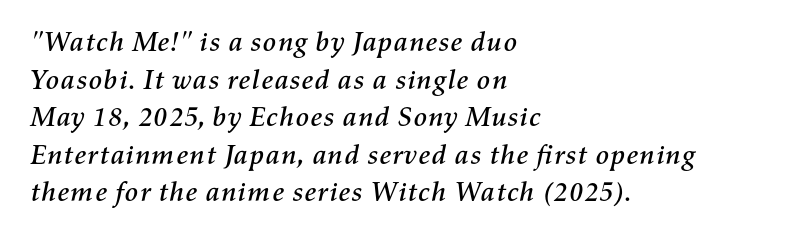
Q: Is the text italic (slanted)? A: Yes, it leans right by about 11 degrees.
Q: Is the text underlined? A: No.
Q: How is the paragraph aligned? A: Left-aligned.
Q: Is the spacing between letters normal or unusually wide? A: Normal.
Q: Is the spacing between lines tight, normal or loose? A: Normal.
Q: Width (condensed, normal, or wide)? A: Normal.
Q: Stroke contrast? A: Medium.
Q: x-height? A: Medium.
Q: Monospaced? A: No.
